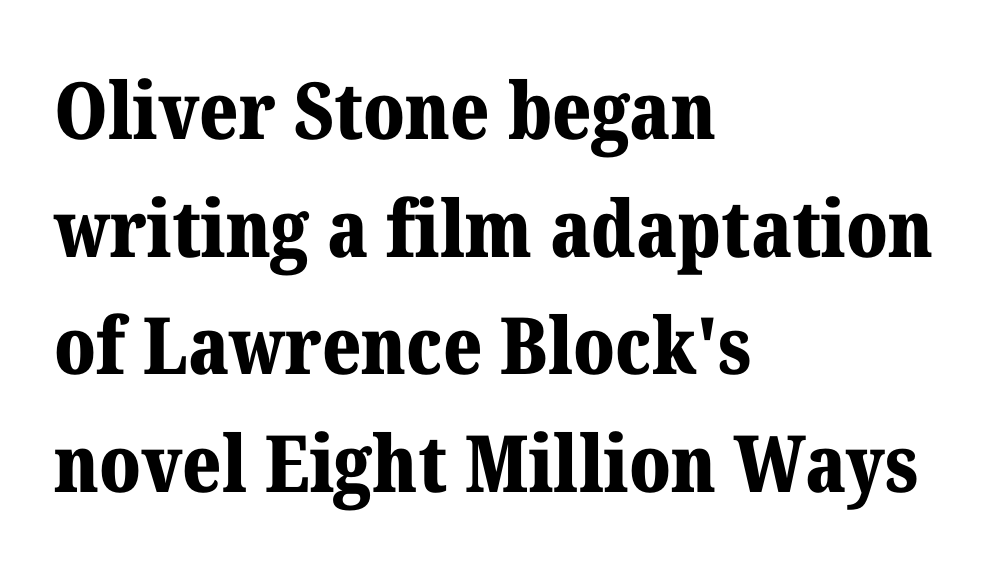
Q: Is the text bold? A: Yes.
Q: Is the text italic (slanted)? A: No, it is upright.
Q: Is the typeface a serif or a sans-serif typeface? A: Serif.
Q: Is the text underlined? A: No.
Q: How is the paragraph aligned? A: Left-aligned.
Q: Is the spacing between letters normal or unusually wide? A: Normal.
Q: Is the spacing between lines tight, normal or loose? A: Normal.
Q: Width (condensed, normal, or wide)? A: Normal.
Q: Stroke contrast? A: Medium.
Q: x-height? A: Medium.
Q: Monospaced? A: No.
